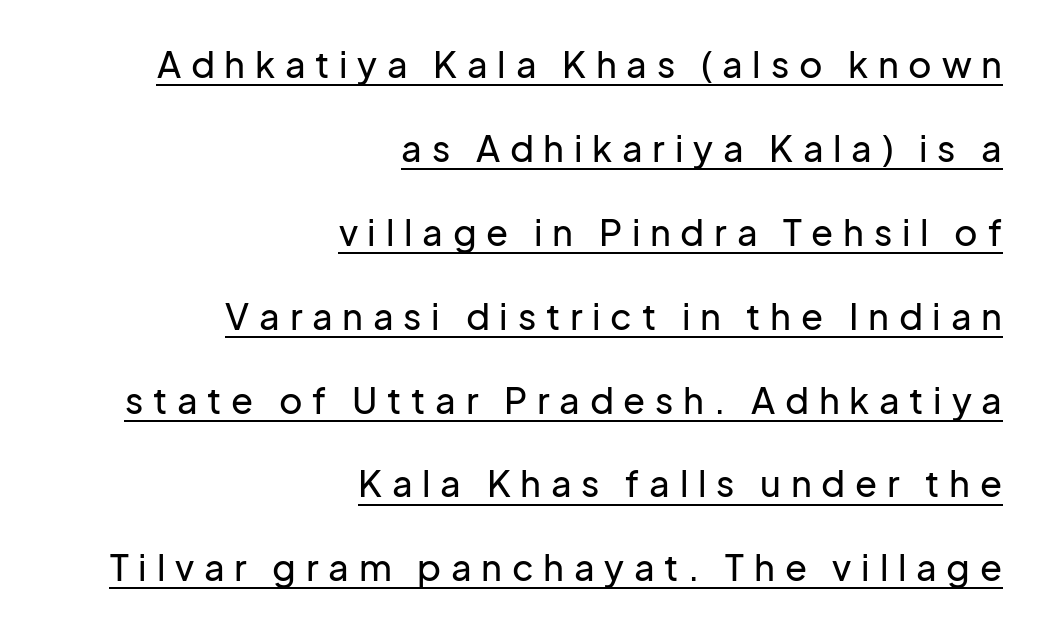
{"serif": "no", "italic": "no", "width": "normal", "stroke_contrast": "low", "x_height": "medium", "monospaced": "no", "underline": "yes", "align": "right", "line_spacing": "loose", "line_spacing_ratio": 2.33, "letter_spacing": "wide", "letter_spacing_em": 0.27, "glyph_px": 36}
